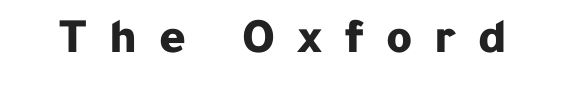
Q: Is the text bold? A: Yes.
Q: Is the text italic (slanted)? A: No, it is upright.
Q: Is the typeface a serif or a sans-serif typeface? A: Sans-serif.
Q: Is the text underlined? A: No.
Q: Is the spacing between letters normal or unusually wide? A: Unusually wide.
Q: Width (condensed, normal, or wide)? A: Normal.
Q: Stroke contrast? A: Low.
Q: x-height? A: Medium.
Q: Monospaced? A: No.
